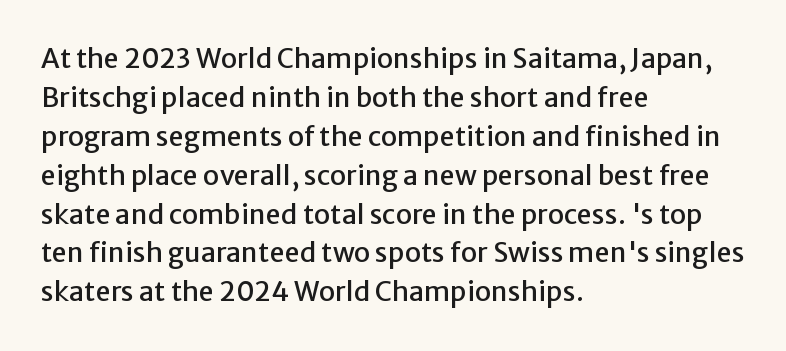
The image shows 27 px text type, upright; set left-aligned, normal line spacing (1.44x), normal letter spacing, not underlined.
